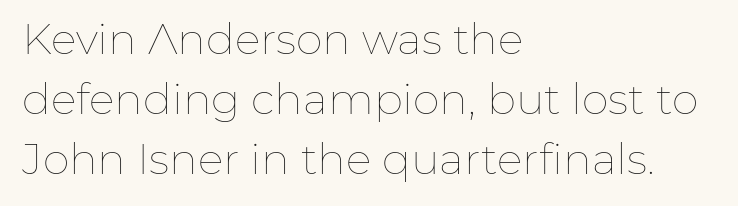
The type sits square on the baseline with zero lean. Nobody drew a line under any word here. Is the stroke heavy? The answer is a plain regular-or-lighter. Proportional: the letters do not fall into vertical columns.
